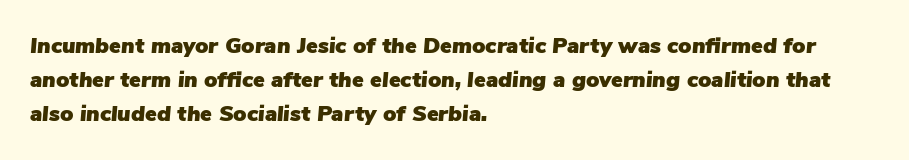
Q: Is the text italic (slanted)? A: Yes, it leans right by about 5 degrees.
Q: Is the text underlined? A: No.
Q: How is the paragraph aligned? A: Left-aligned.
Q: Is the spacing between letters normal or unusually wide? A: Normal.
Q: Is the spacing between lines tight, normal or loose? A: Normal.
